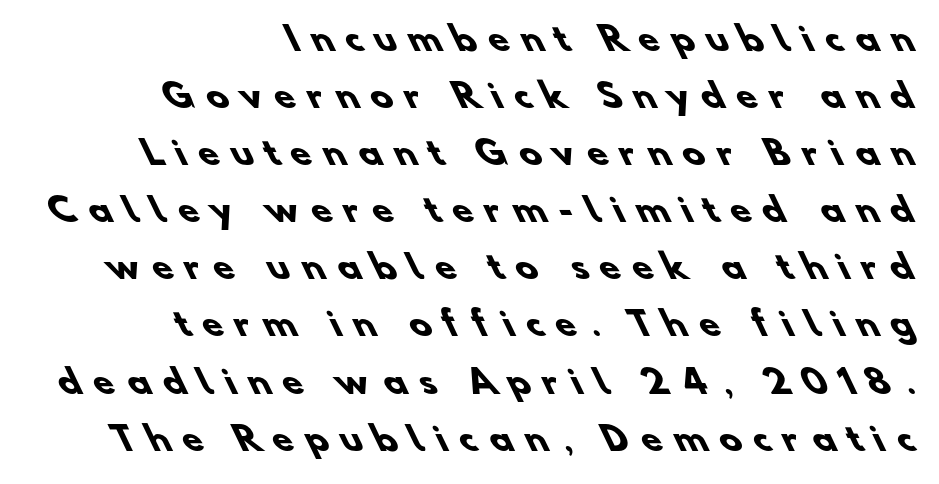
The image shows 33 px heavy sans-serif type; set right-aligned, line spacing 1.73x, unusually wide letter spacing (+0.38 em), not underlined; low stroke contrast and a small x-height.
